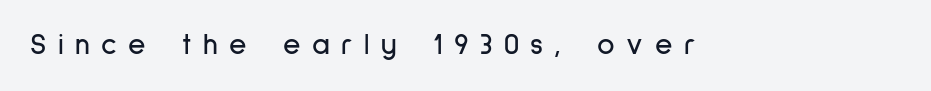
Q: Is the text italic (slanted)? A: No, it is upright.
Q: Is the typeface a serif or a sans-serif typeface? A: Sans-serif.
Q: Is the text underlined? A: No.
Q: Is the spacing between letters normal or unusually wide? A: Unusually wide.
Q: Width (condensed, normal, or wide)? A: Condensed.
Q: Stroke contrast? A: Low.
Q: x-height? A: Medium.
Q: Monospaced? A: No.
